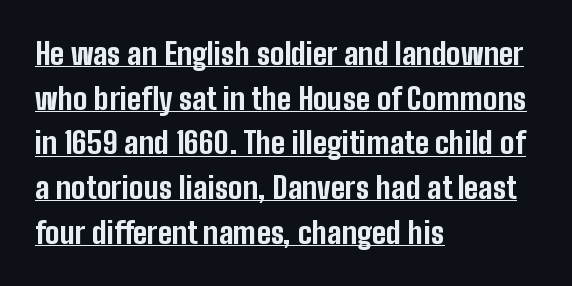
The image shows 30 px bold, condensed sans-serif type, upright; set left-aligned, normal line spacing (1.49x), normal letter spacing, underlined; low stroke contrast and a medium x-height.
